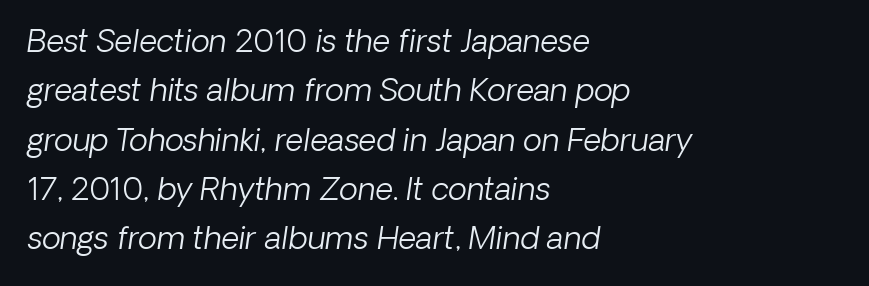
Think of a printed novel: that variable character pitch is what you see here. Stem width sits at or under what a default text font uses. Baseline-to-baseline distance is the conventional proportion of letter height. The paragraph shown leans on its left margin. The rendering applies a slant to the glyphs. Caption: standard tracking, unaltered.
